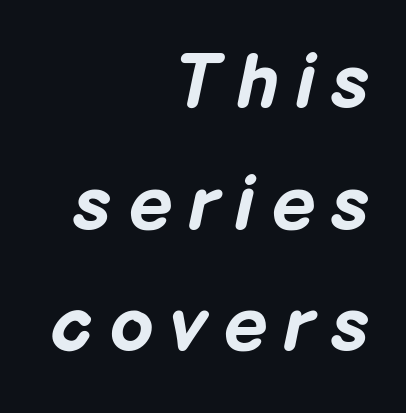
Q: Is the text bold? A: Yes.
Q: Is the text italic (slanted)? A: Yes, it leans right by about 12 degrees.
Q: Is the text underlined? A: No.
Q: How is the paragraph aligned? A: Right-aligned.
Q: Is the spacing between letters normal or unusually wide? A: Unusually wide.
Q: Is the spacing between lines tight, normal or loose? A: Normal.
Q: Width (condensed, normal, or wide)? A: Normal.
Q: Stroke contrast? A: Low.
Q: x-height? A: Medium.
Q: Monospaced? A: No.
